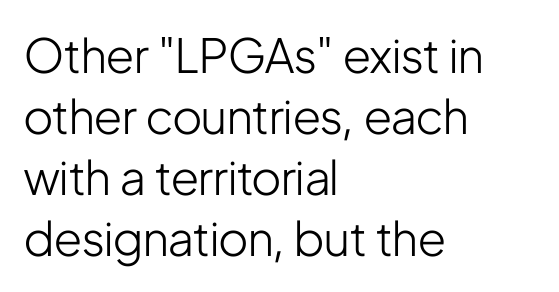
The image shows 47 px light, condensed sans-serif type, upright; set left-aligned, normal line spacing (1.3x), normal letter spacing, not underlined; low stroke contrast and a medium x-height.
